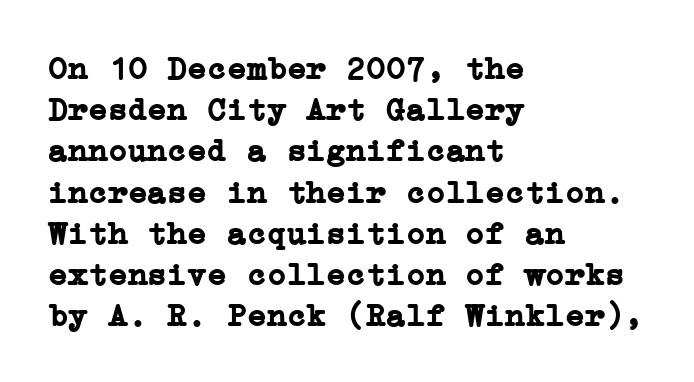
Q: Is the text bold? A: Yes.
Q: Is the text italic (slanted)? A: No, it is upright.
Q: Is the typeface a serif or a sans-serif typeface? A: Serif.
Q: Is the text underlined? A: No.
Q: How is the paragraph aligned? A: Left-aligned.
Q: Is the spacing between letters normal or unusually wide? A: Normal.
Q: Is the spacing between lines tight, normal or loose? A: Normal.
Q: Width (condensed, normal, or wide)? A: Normal.
Q: Stroke contrast? A: Low.
Q: x-height? A: Medium.
